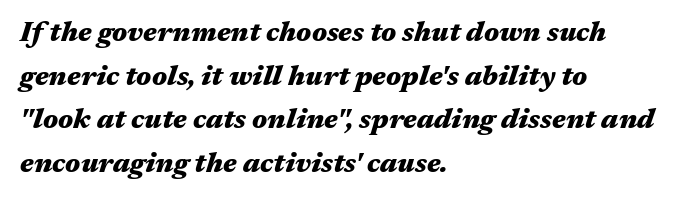
The image shows 28 px heavy, wide type, italic (leaning right); set left-aligned, normal line spacing (1.56x), normal letter spacing, not underlined; medium stroke contrast and a medium x-height.
